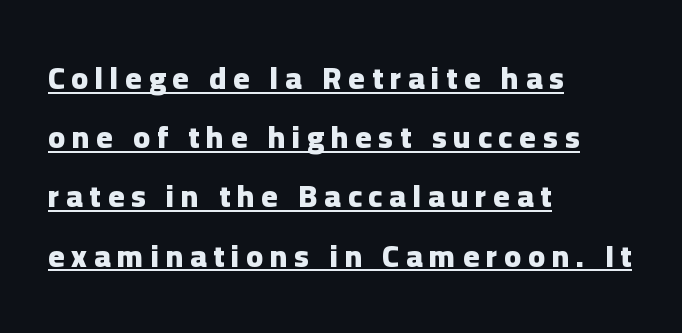
Q: Is the text bold? A: Yes.
Q: Is the text italic (slanted)? A: No, it is upright.
Q: Is the typeface a serif or a sans-serif typeface? A: Sans-serif.
Q: Is the text underlined? A: Yes.
Q: How is the paragraph aligned? A: Left-aligned.
Q: Is the spacing between letters normal or unusually wide? A: Unusually wide.
Q: Is the spacing between lines tight, normal or loose? A: Loose.
Q: Width (condensed, normal, or wide)? A: Normal.
Q: Stroke contrast? A: Low.
Q: x-height? A: Medium.
Q: Monospaced? A: No.
